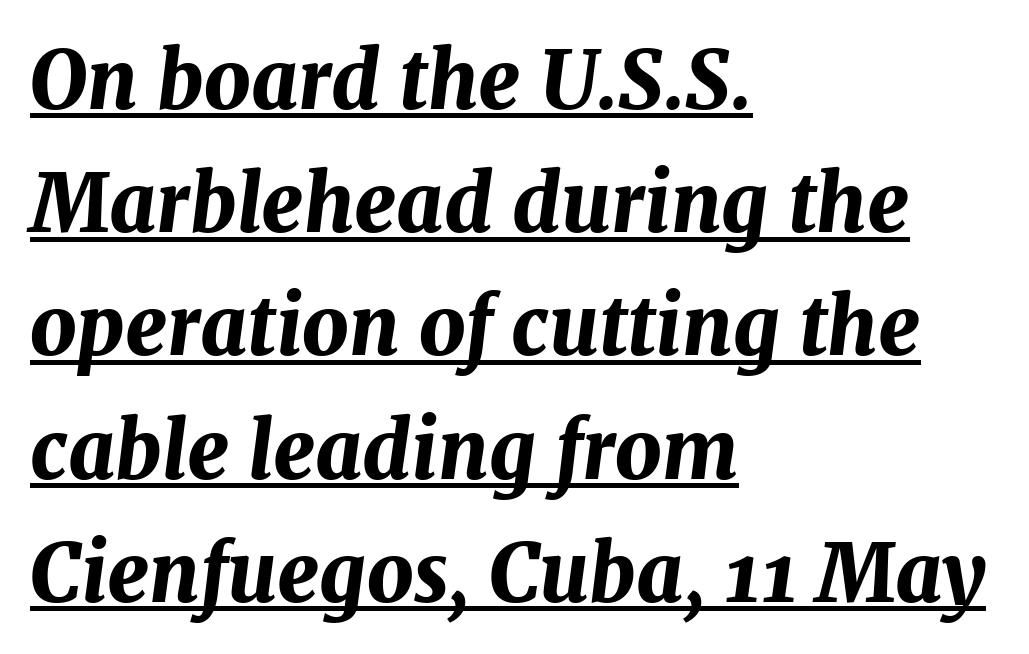
{"italic": "yes", "lean": "right", "slant_degrees": 7, "bold": "yes", "weight": "bold", "width": "normal", "stroke_contrast": "medium", "x_height": "medium", "monospaced": "no", "underline": "yes", "align": "left", "line_spacing": "normal", "line_spacing_ratio": 1.54, "letter_spacing": "normal", "letter_spacing_em": 0.0, "glyph_px": 80}
